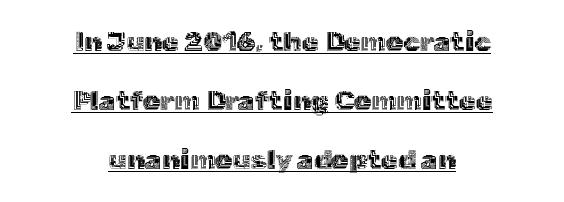
{"italic": "no", "underline": "yes", "align": "center", "line_spacing": "loose", "line_spacing_ratio": 2.19, "letter_spacing": "normal", "letter_spacing_em": 0.0, "glyph_px": 27}
